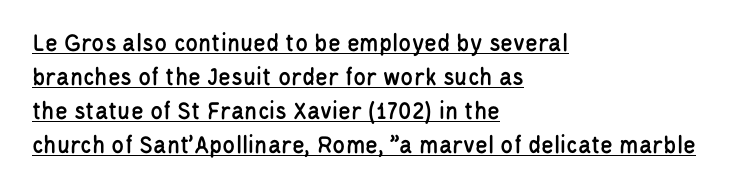
The image shows 26 px text type, upright; set left-aligned, normal line spacing (1.31x), normal letter spacing, underlined.
